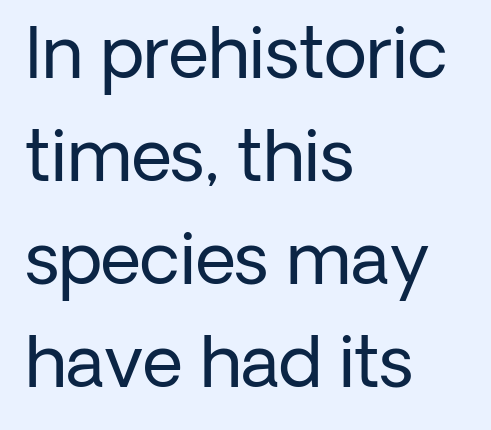
Q: Is the text bold? A: No.
Q: Is the text italic (slanted)? A: No, it is upright.
Q: Is the typeface a serif or a sans-serif typeface? A: Sans-serif.
Q: Is the text underlined? A: No.
Q: How is the paragraph aligned? A: Left-aligned.
Q: Is the spacing between letters normal or unusually wide? A: Normal.
Q: Is the spacing between lines tight, normal or loose? A: Normal.
Q: Width (condensed, normal, or wide)? A: Normal.
Q: Stroke contrast? A: Low.
Q: x-height? A: Medium.
Q: Monospaced? A: No.
